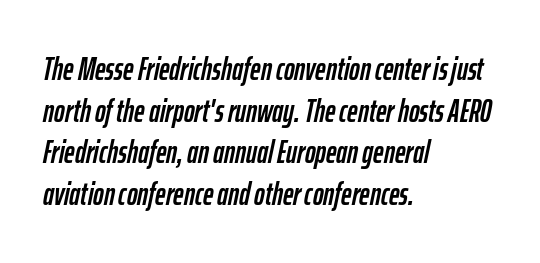
One-word summary of the alignment: left. Unmarked baselines from the first word to the last. Note the varied advance widths — an 'i' is clearly narrower than an 'm'. How would I describe the line gaps? Plain and ordinary.
